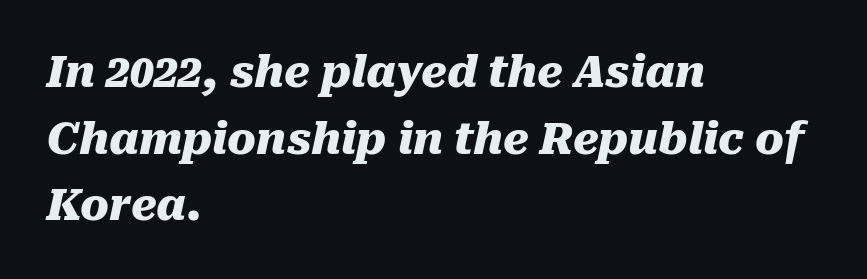
The image shows 43 px heavy type, italic (leaning right); set left-aligned, normal line spacing (1.55x), normal letter spacing, not underlined; medium stroke contrast and a medium x-height.
